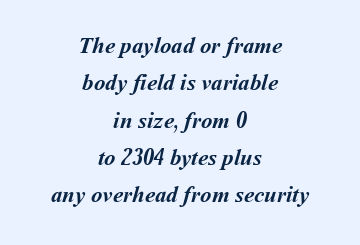
The image shows 23 px bold type; set centered, normal line spacing (1.62x), normal letter spacing, not underlined.
